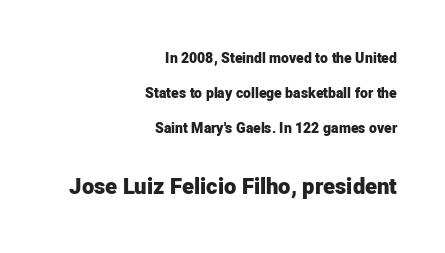
{"italic": "no", "bold": "yes", "underline": "no", "align": "right", "line_spacing": "loose", "line_spacing_ratio": 2.49, "letter_spacing": "normal", "letter_spacing_em": 0.0, "larger_block": "second", "size_ratio": 1.57, "glyph_px": 22}
